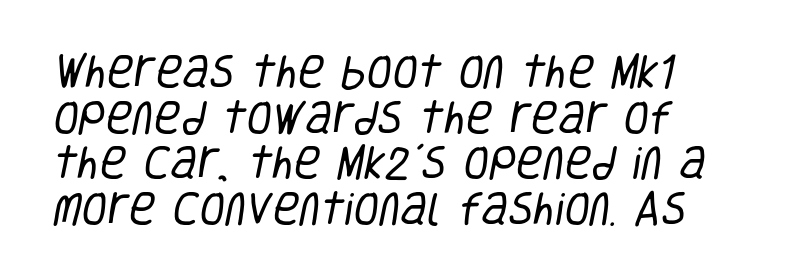
{"serif": "no", "bold": "no", "weight": "regular", "width": "condensed", "stroke_contrast": "low", "x_height": "large", "monospaced": "no", "underline": "no", "align": "left", "line_spacing_ratio": 1.23, "letter_spacing": "normal", "letter_spacing_em": 0.0, "glyph_px": 37}
